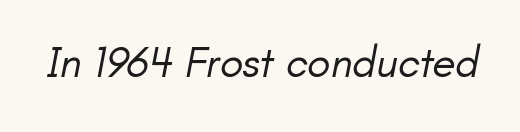
The image shows 43 px regular-weight sans-serif type; set normal letter spacing, not underlined; low stroke contrast and a small x-height.
